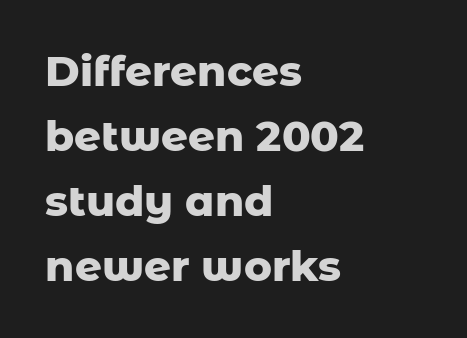
Ascenders rise straight up at ninety degrees. One-word summary of the alignment: left. Words float on clear page, feet unadorned. Each glyph is drawn with heavy, bold strokes. Character widths vary here, with narrow letters taking less room than wide ones. The rendering uses a moderate line-height, typical for paragraphs.
